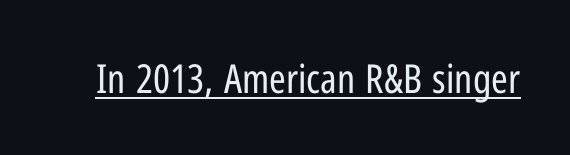
{"serif": "no", "italic": "no", "bold": "no", "weight": "regular", "width": "condensed", "stroke_contrast": "low", "x_height": "medium", "monospaced": "no", "underline": "yes", "letter_spacing": "normal", "letter_spacing_em": 0.0, "glyph_px": 40}
